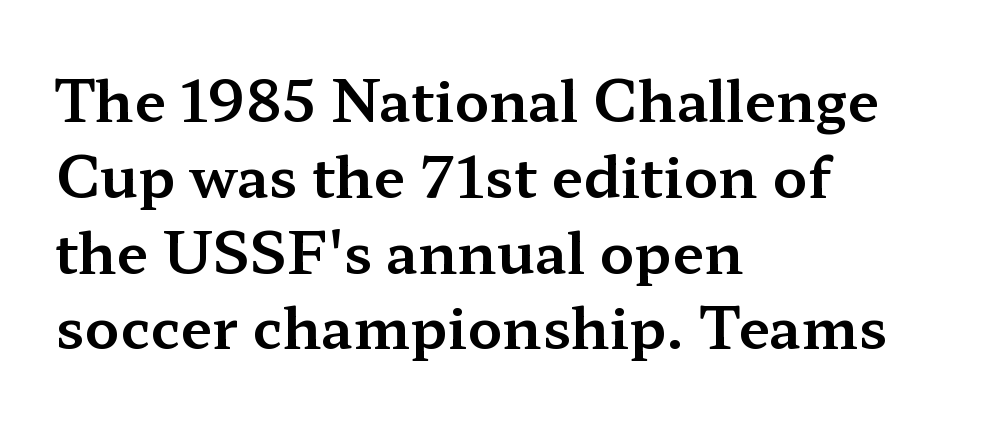
The image shows 57 px wide serif type, upright; set left-aligned, normal line spacing (1.33x), normal letter spacing, not underlined; medium stroke contrast and a medium x-height.
